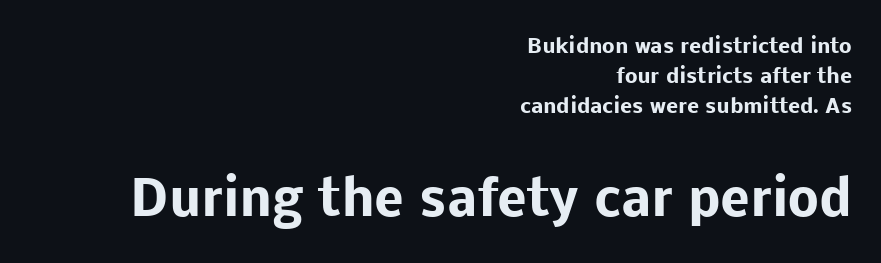
{"serif": "no", "italic": "no", "bold": "yes", "weight": "heavy", "width": "normal", "stroke_contrast": "low", "x_height": "medium", "monospaced": "no", "underline": "no", "align": "right", "line_spacing": "normal", "line_spacing_ratio": 1.5, "letter_spacing": "normal", "letter_spacing_em": 0.0, "larger_block": "second", "size_ratio": 2.45, "glyph_px": 49}
